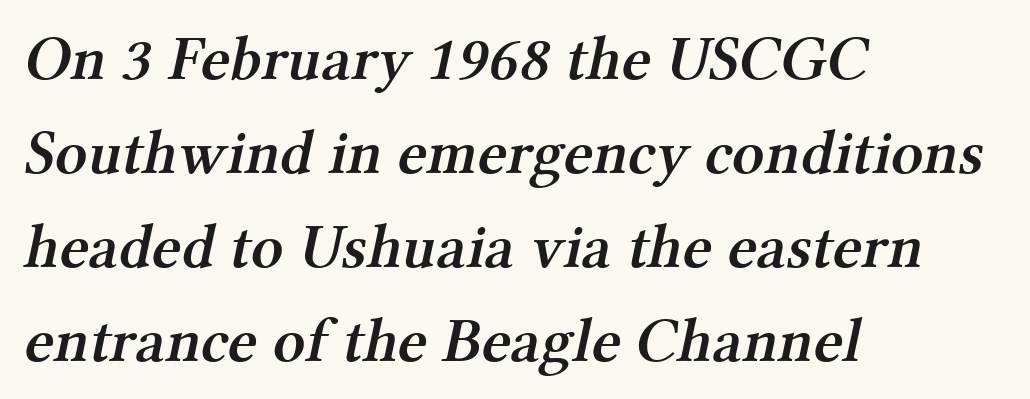
The type is set solid horizontally, with unmodified tracking. The rendering uses a moderate line-height, typical for paragraphs. Only glyphs here, with clear space below each row. The rendering uses natural spacing where letterforms have individual widths. The designer went with a serif here, giving each stem small feet. As a designer I'd log this as weight 600, semibold.
